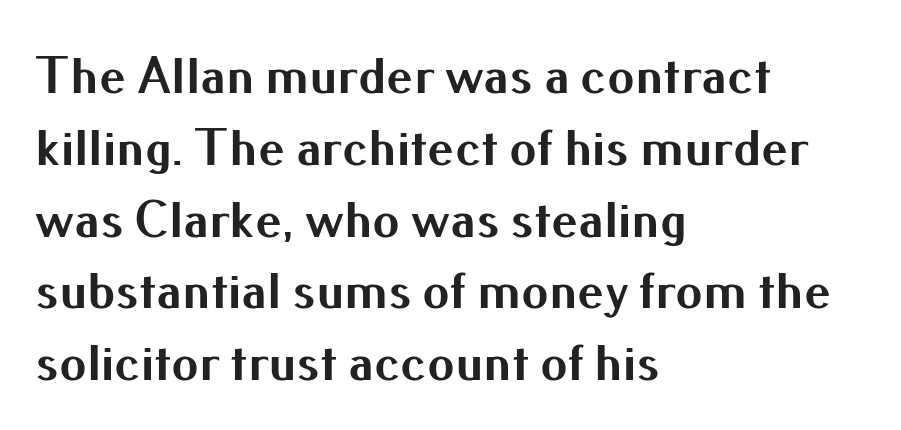
Q: Is the text bold? A: Yes.
Q: Is the text italic (slanted)? A: No, it is upright.
Q: Is the typeface a serif or a sans-serif typeface? A: Sans-serif.
Q: Is the text underlined? A: No.
Q: How is the paragraph aligned? A: Left-aligned.
Q: Is the spacing between letters normal or unusually wide? A: Normal.
Q: Is the spacing between lines tight, normal or loose? A: Normal.
Q: Width (condensed, normal, or wide)? A: Normal.
Q: Stroke contrast? A: Medium.
Q: x-height? A: Small.
Q: Monospaced? A: No.
